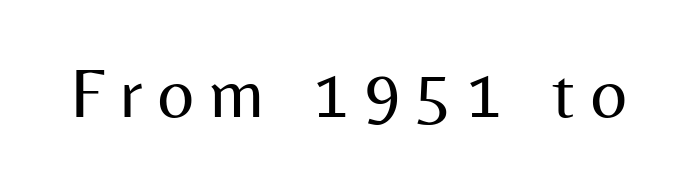
{"serif": "no", "italic": "no", "bold": "no", "weight": "regular", "width": "normal", "stroke_contrast": "medium", "x_height": "medium", "monospaced": "no", "underline": "no", "letter_spacing": "wide", "letter_spacing_em": 0.22, "glyph_px": 71}
